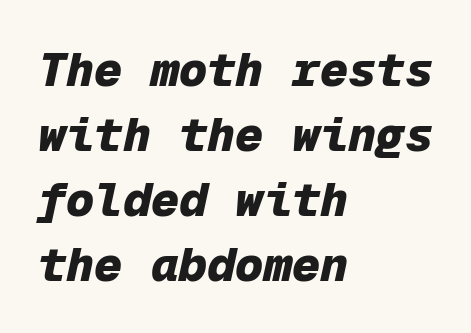
{"italic": "yes", "lean": "right", "slant_degrees": 12, "bold": "yes", "weight": "heavy", "width": "normal", "stroke_contrast": "low", "x_height": "medium", "monospaced": "yes", "underline": "no", "align": "left", "line_spacing": "normal", "line_spacing_ratio": 1.38, "letter_spacing": "normal", "letter_spacing_em": 0.0, "glyph_px": 47}
